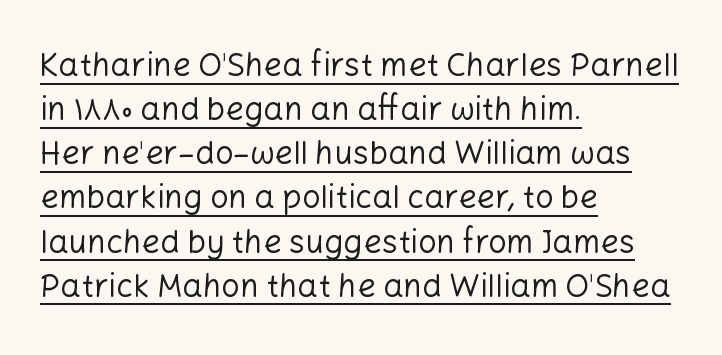
{"serif": "no", "italic": "no", "bold": "no", "weight": "regular", "width": "normal", "stroke_contrast": "low", "x_height": "medium", "monospaced": "no", "underline": "yes", "align": "left", "line_spacing": "normal", "line_spacing_ratio": 1.38, "letter_spacing": "normal", "letter_spacing_em": 0.0, "glyph_px": 32}
